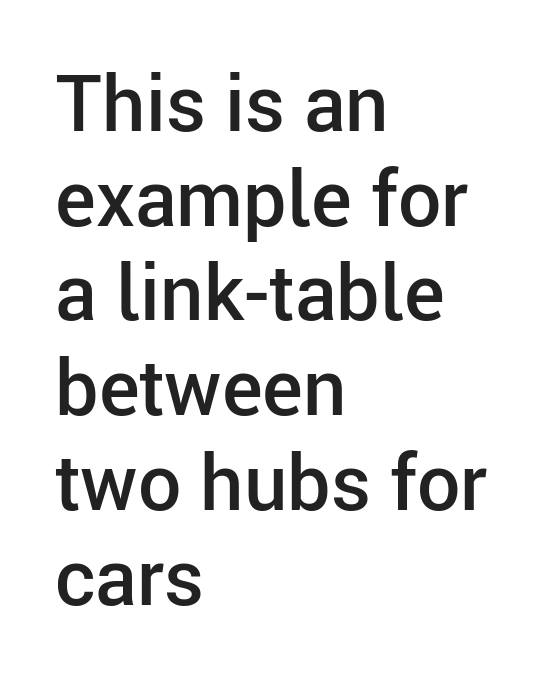
The image shows 77 px semibold sans-serif type, upright; set left-aligned, line spacing 1.23x, normal letter spacing, not underlined; low stroke contrast and a medium x-height.
